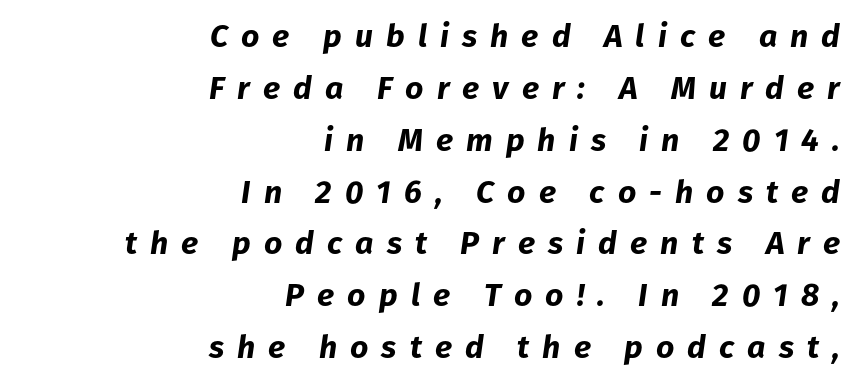
Is the block centered? No — it sits flush against the right margin. Any mark beneath the type? The region is blank. Loose tracking; the words dissolve into strings of separated letters. Evenly set lines give the paragraph a standard silhouette. Bold? Absolutely — the strokes are thick and heavy.
